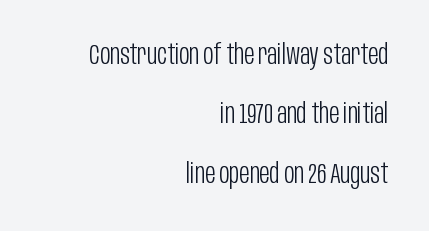
{"serif": "no", "italic": "no", "bold": "no", "weight": "light", "width": "condensed", "stroke_contrast": "low", "x_height": "large", "monospaced": "no", "underline": "no", "align": "right", "line_spacing": "loose", "line_spacing_ratio": 2.12, "letter_spacing": "normal", "letter_spacing_em": 0.0, "glyph_px": 28}
